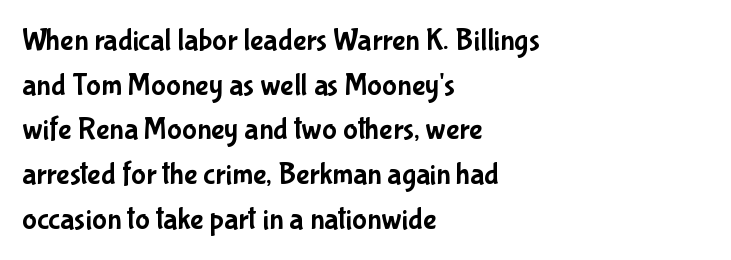
The image shows 31 px condensed sans-serif type, upright; set left-aligned, normal line spacing (1.44x), normal letter spacing, not underlined; low stroke contrast and a medium x-height.
